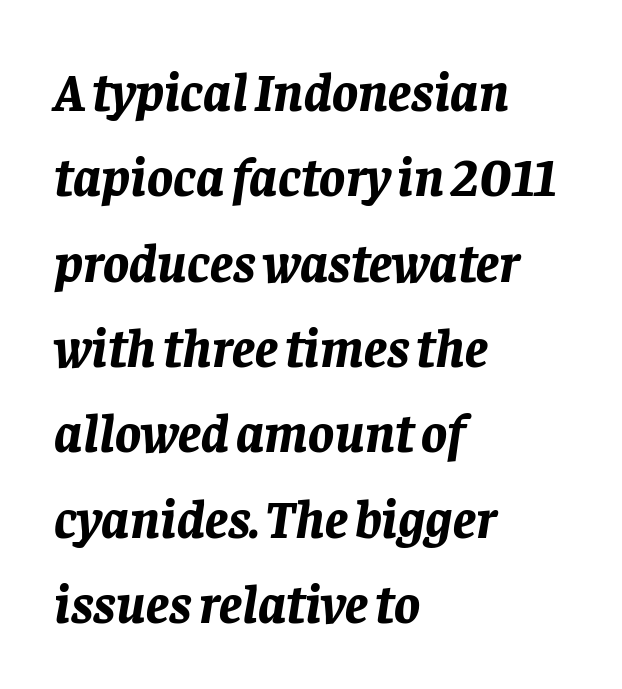
The image shows 54 px bold type, italic (leaning right); set left-aligned, normal line spacing (1.58x), normal letter spacing, not underlined; low stroke contrast and a large x-height.
